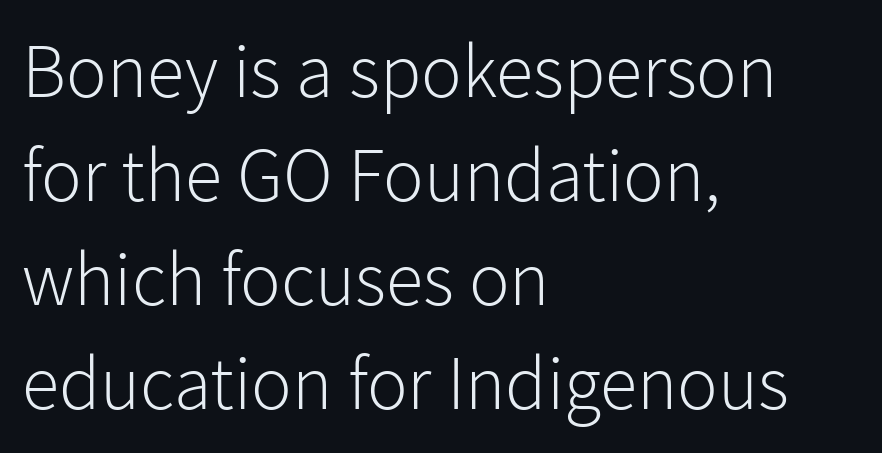
Only glyphs here, with clear space below each row. Think standard paragraph weight, or any step lighter than that. These lines are composed in type without serifs. Every row of glyphs begins at an identical x-position on the left.
